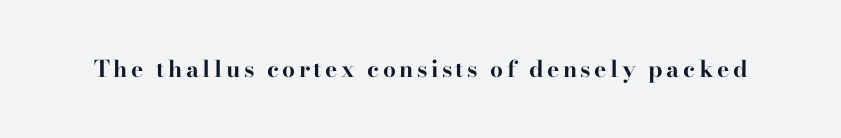
Q: Is the text bold? A: Yes.
Q: Is the text italic (slanted)? A: No, it is upright.
Q: Is the text underlined? A: No.
